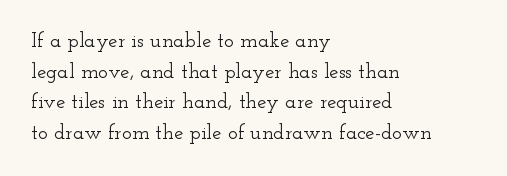
Q: Is the text italic (slanted)? A: No, it is upright.
Q: Is the text underlined? A: No.
Q: How is the paragraph aligned? A: Left-aligned.
Q: Is the spacing between letters normal or unusually wide? A: Normal.
Q: Is the spacing between lines tight, normal or loose? A: Normal.
